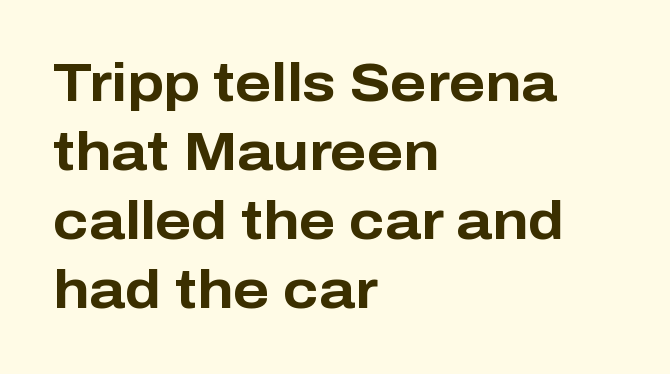
The image shows 54 px bold sans-serif type, upright; set left-aligned, normal line spacing (1.28x), normal letter spacing, not underlined; low stroke contrast and a medium x-height.
